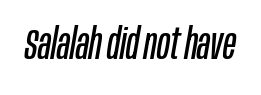
{"italic": "yes", "lean": "right", "slant_degrees": 10, "bold": "no", "weight": "regular", "width": "condensed", "stroke_contrast": "low", "x_height": "large", "monospaced": "no", "underline": "no", "letter_spacing": "normal", "letter_spacing_em": 0.0, "glyph_px": 42}
